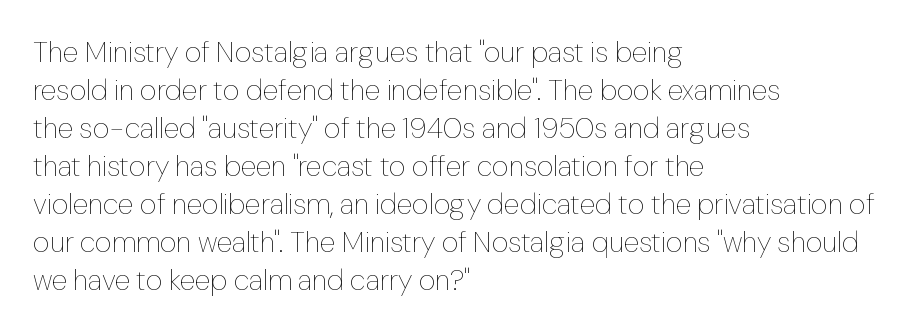
{"italic": "no", "bold": "no", "weight": "thin", "width": "normal", "stroke_contrast": "low", "x_height": "medium", "monospaced": "no", "underline": "no", "align": "left", "line_spacing": "normal", "line_spacing_ratio": 1.31, "letter_spacing": "normal", "letter_spacing_em": 0.0, "glyph_px": 29}
